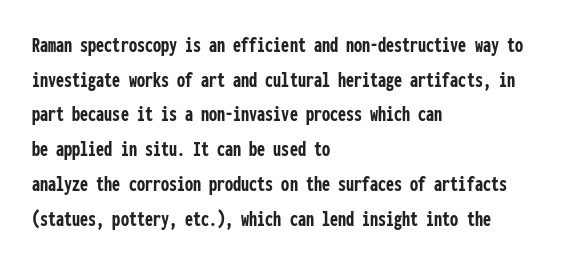
{"italic": "no", "bold": "yes", "underline": "no", "align": "left", "line_spacing": "normal", "line_spacing_ratio": 1.51, "letter_spacing": "normal", "letter_spacing_em": 0.0, "glyph_px": 23}
